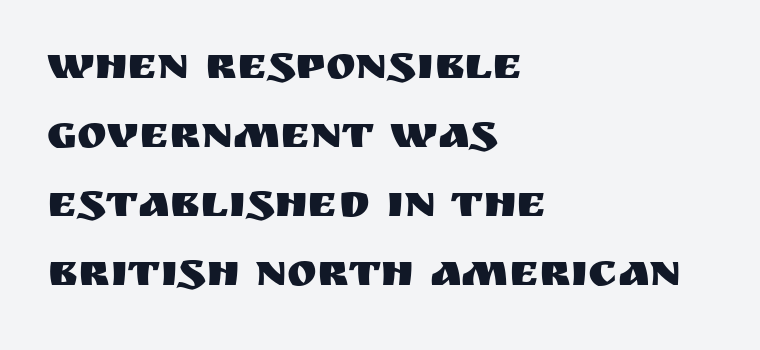
Q: Is the text italic (slanted)? A: No, it is upright.
Q: Is the typeface a serif or a sans-serif typeface? A: Sans-serif.
Q: Is the text underlined? A: No.
Q: How is the paragraph aligned? A: Left-aligned.
Q: Is the spacing between letters normal or unusually wide? A: Normal.
Q: Is the spacing between lines tight, normal or loose? A: Normal.
Q: Width (condensed, normal, or wide)? A: Normal.
Q: Stroke contrast? A: Medium.
Q: x-height? A: Large.
Q: Monospaced? A: No.
